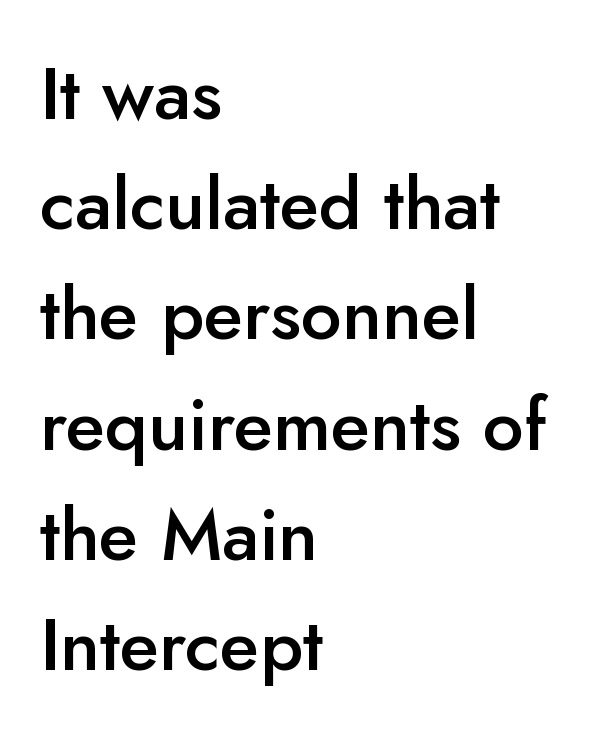
{"serif": "no", "italic": "no", "bold": "semi", "weight": "semibold", "width": "normal", "stroke_contrast": "low", "x_height": "small", "monospaced": "no", "underline": "no", "align": "left", "line_spacing": "normal", "line_spacing_ratio": 1.51, "letter_spacing": "normal", "letter_spacing_em": 0.0, "glyph_px": 73}
